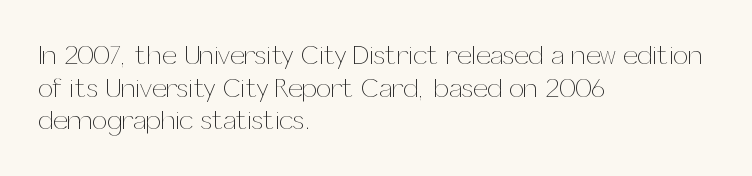
What stands out about the letter spacing? Nothing — it is the standard amount. This is not heavy type; no bold has been used. Just letters on the line, the space beneath them empty. Notice how the stems are strictly vertical — no italics here. This rendering uses left alignment, leaving the right contour irregular.
